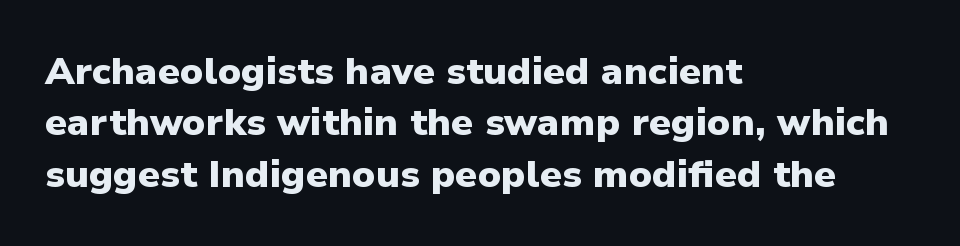
The image shows 38 px heavy sans-serif type, upright; set left-aligned, normal line spacing (1.35x), normal letter spacing, not underlined; low stroke contrast and a medium x-height.
